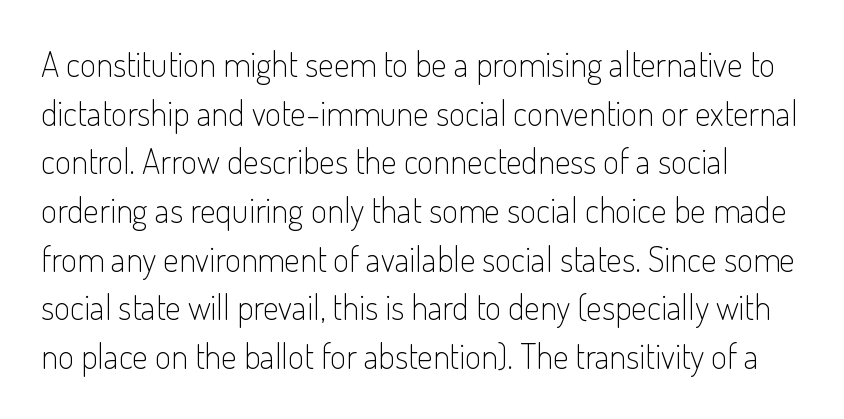
Q: Is the text bold? A: No.
Q: Is the text italic (slanted)? A: No, it is upright.
Q: Is the typeface a serif or a sans-serif typeface? A: Sans-serif.
Q: Is the text underlined? A: No.
Q: Is the spacing between letters normal or unusually wide? A: Normal.
Q: Is the spacing between lines tight, normal or loose? A: Normal.
Q: Width (condensed, normal, or wide)? A: Condensed.
Q: Stroke contrast? A: Low.
Q: x-height? A: Small.
Q: Monospaced? A: No.
